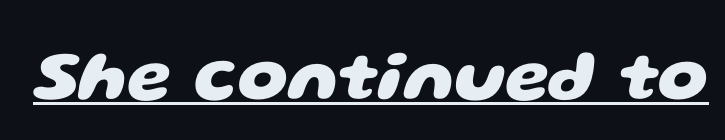
{"serif": "no", "bold": "yes", "weight": "heavy", "width": "wide", "stroke_contrast": "low", "x_height": "large", "monospaced": "no", "underline": "yes", "letter_spacing": "normal", "letter_spacing_em": 0.0, "glyph_px": 71}
